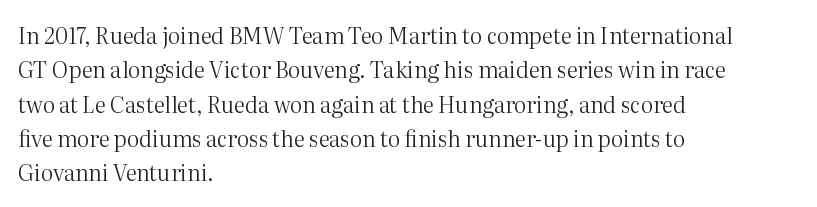
The specimen reads as upright at a glance. Is the stroke heavy? The answer is a plain regular-or-lighter. Clear beneath every line of the passage. Notice how descenders clear the ascenders below comfortably — that's standard leading.
